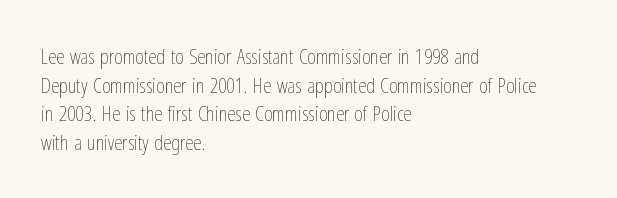
The image shows 21 px text type, upright; set left-aligned, normal line spacing (1.36x), normal letter spacing, not underlined.
